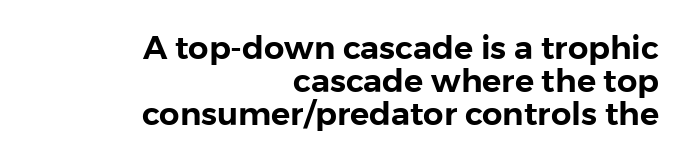
Q: Is the text italic (slanted)? A: No, it is upright.
Q: Is the typeface a serif or a sans-serif typeface? A: Sans-serif.
Q: Is the text underlined? A: No.
Q: How is the paragraph aligned? A: Right-aligned.
Q: Is the spacing between letters normal or unusually wide? A: Normal.
Q: Is the spacing between lines tight, normal or loose? A: Tight.
Q: Width (condensed, normal, or wide)? A: Normal.
Q: Stroke contrast? A: Low.
Q: x-height? A: Medium.
Q: Monospaced? A: No.
